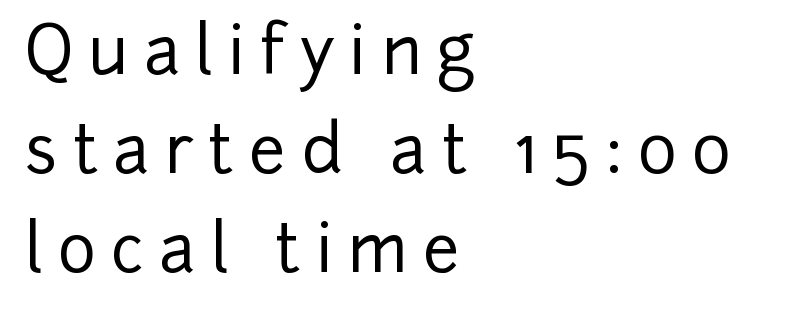
Q: Is the text italic (slanted)? A: No, it is upright.
Q: Is the typeface a serif or a sans-serif typeface? A: Sans-serif.
Q: Is the text underlined? A: No.
Q: How is the paragraph aligned? A: Left-aligned.
Q: Is the spacing between letters normal or unusually wide? A: Unusually wide.
Q: Is the spacing between lines tight, normal or loose? A: Normal.
Q: Width (condensed, normal, or wide)? A: Normal.
Q: Stroke contrast? A: Low.
Q: x-height? A: Medium.
Q: Monospaced? A: No.
